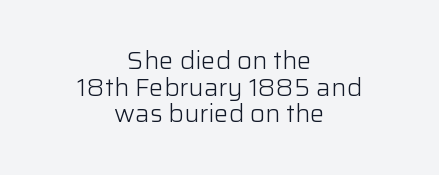
The image shows 24 px text type, upright; set centered, tight line spacing (1.11x), normal letter spacing, not underlined.
